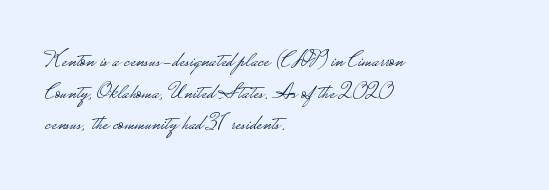
Line spacing here is normal. The text block is weighted toward the left margin, trailing off unevenly rightward. Lines of text with bare space underneath. Nothing unusual about the tracking: characters are spaced as the font intends. A quiet, ordinary-to-light weight characterises the typeface.
